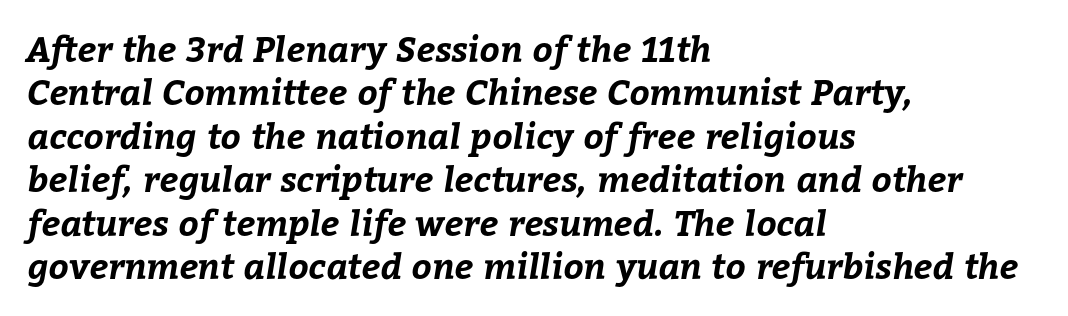
Chunky letters — that's bold for sure. This sample has the flowing, uneven cadence of proportional lettering. Underline: absent. Tracking here is standard; glyphs follow each other at the usual distance.
